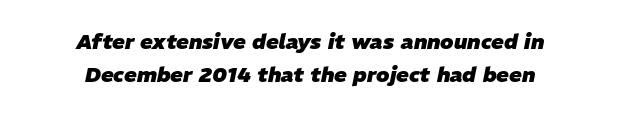
{"italic": "yes", "lean": "right", "slant_degrees": 11, "bold": "yes", "underline": "no", "align": "center", "line_spacing": "normal", "line_spacing_ratio": 1.57, "letter_spacing": "normal", "letter_spacing_em": 0.0, "glyph_px": 21}
